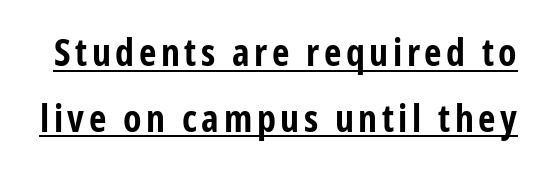
The image shows 38 px bold, condensed sans-serif type, upright; set line spacing 1.73x, underlined; low stroke contrast and a medium x-height.
